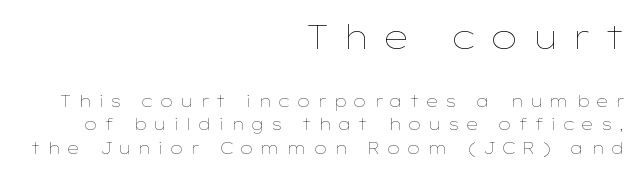
Q: Is the text bold? A: No.
Q: Is the text italic (slanted)? A: No, it is upright.
Q: Is the text underlined? A: No.
Q: How is the paragraph aligned? A: Right-aligned.
Q: Is the spacing between letters normal or unusually wide? A: Unusually wide.
Q: Is the spacing between lines tight, normal or loose? A: Normal.
Q: Which block of text is set in a larger size, the first (top) or the second (bottom)? A: The first (top) one.
Q: Width (condensed, normal, or wide)? A: Wide.
Q: Stroke contrast? A: Low.
Q: x-height? A: Medium.
Q: Monospaced? A: No.
